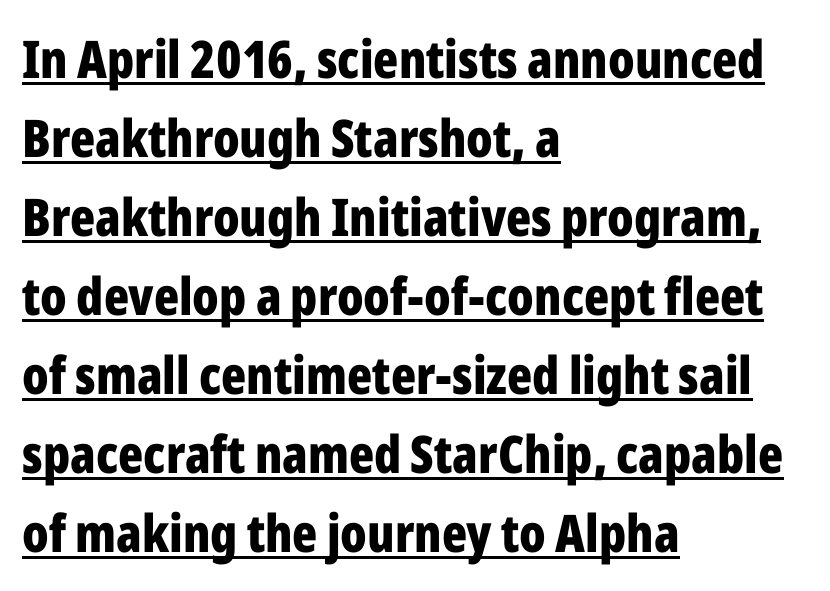
The image shows 52 px bold, condensed sans-serif type, upright; set left-aligned, normal line spacing (1.52x), normal letter spacing, underlined; low stroke contrast and a medium x-height.
